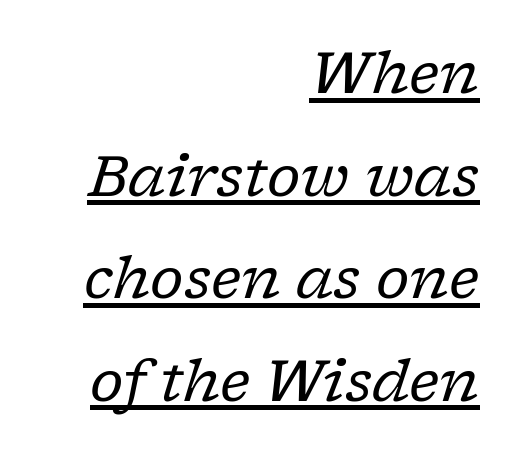
The image shows 57 px regular-weight serif type, italic (leaning right); set right-aligned, line spacing 1.8x, normal letter spacing, underlined; low stroke contrast and a medium x-height.
